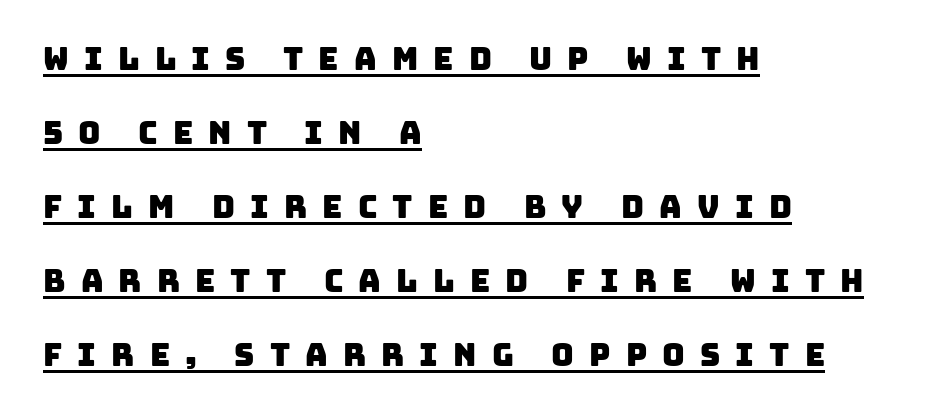
A student would call this left alignment; a typographer would say flush left, rag right. The sample's only ornament is a line tracing under the words. Does the type have serifs? No, each stem ends abruptly. The line-height multiplier appears high, well above default. This sample has the flowing, uneven cadence of proportional lettering. Glyph-to-glyph distance is far greater than everyday printed text.
